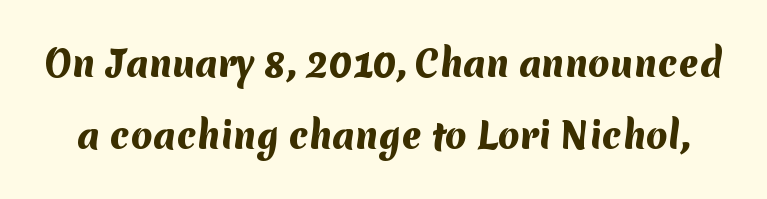
Q: Is the text bold? A: Yes.
Q: Is the typeface a serif or a sans-serif typeface? A: Sans-serif.
Q: Is the text underlined? A: No.
Q: Is the spacing between letters normal or unusually wide? A: Normal.
Q: Is the spacing between lines tight, normal or loose? A: Loose.
Q: Width (condensed, normal, or wide)? A: Normal.
Q: Stroke contrast? A: Medium.
Q: x-height? A: Medium.
Q: Monospaced? A: No.
